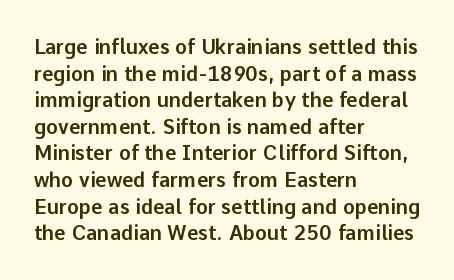
{"italic": "no", "underline": "no", "align": "left", "line_spacing": "normal", "line_spacing_ratio": 1.33, "letter_spacing": "normal", "letter_spacing_em": 0.0, "glyph_px": 20}
